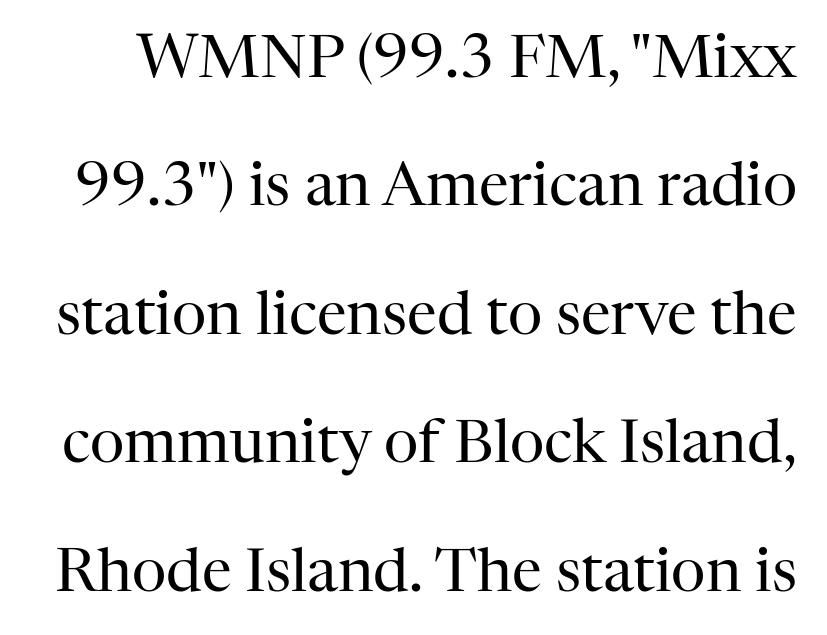
{"serif": "yes", "italic": "no", "bold": "no", "weight": "regular", "width": "normal", "stroke_contrast": "high", "x_height": "medium", "monospaced": "no", "underline": "no", "line_spacing": "loose", "line_spacing_ratio": 2.14, "letter_spacing": "normal", "letter_spacing_em": 0.0, "glyph_px": 60}
